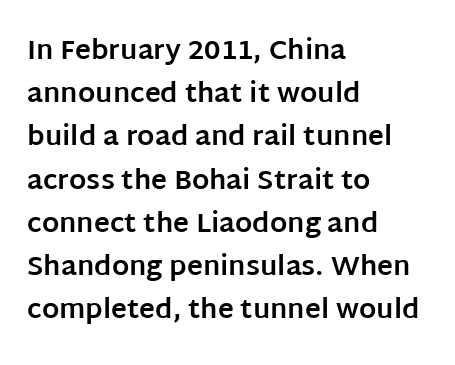
The image shows 27 px bold type, upright; set left-aligned, normal line spacing (1.6x), normal letter spacing, not underlined.
